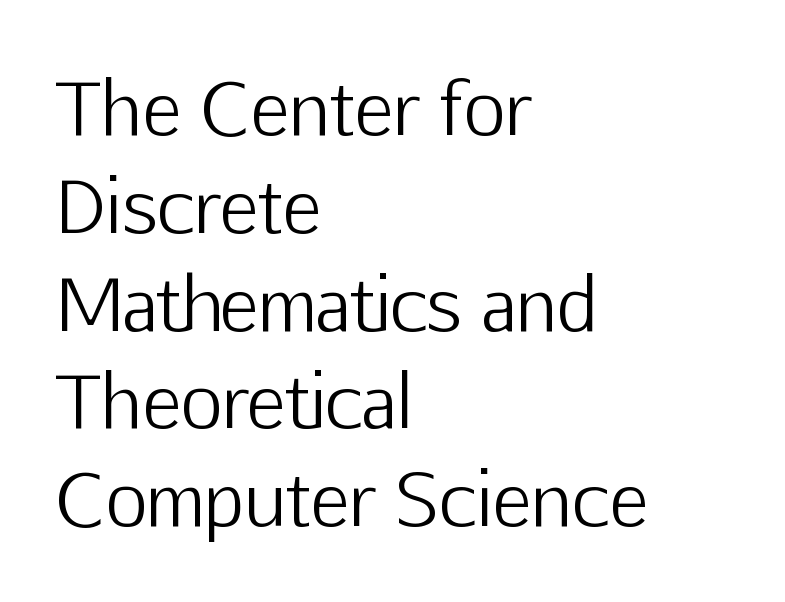
{"serif": "no", "italic": "no", "bold": "no", "weight": "light", "width": "normal", "stroke_contrast": "low", "x_height": "medium", "monospaced": "no", "underline": "no", "align": "left", "line_spacing": "normal", "line_spacing_ratio": 1.34, "letter_spacing": "normal", "letter_spacing_em": 0.0, "glyph_px": 73}
